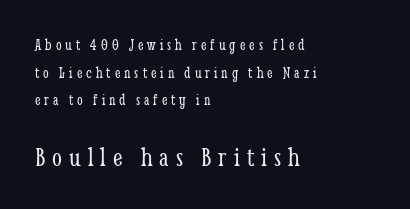
The line texture is sparse and dotted thanks to wide tracking. Do the characters align in a grid? No, the font is proportional. The designer gave the closing block more size than the opening block. The ragged edge is on the right, which tells us the setting is flush left. Upright lettering throughout. The space beneath each line is pristine and unruled.
